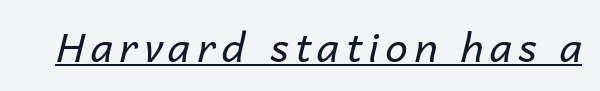
{"italic": "yes", "lean": "right", "slant_degrees": 14, "bold": "no", "weight": "regular", "width": "normal", "stroke_contrast": "low", "x_height": "medium", "monospaced": "no", "underline": "yes", "glyph_px": 40}
